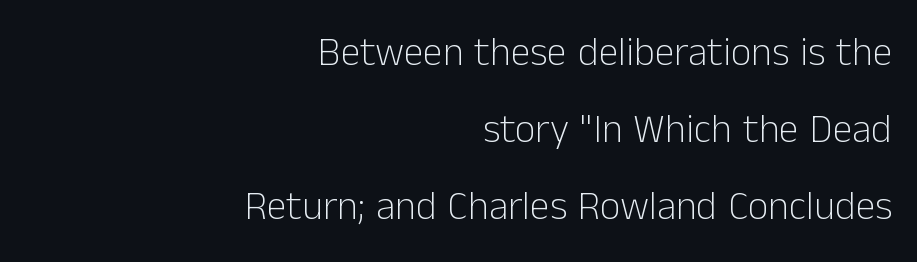
{"serif": "no", "italic": "no", "bold": "no", "weight": "light", "width": "normal", "stroke_contrast": "low", "x_height": "medium", "monospaced": "no", "underline": "no", "align": "right", "line_spacing": "loose", "line_spacing_ratio": 1.92, "letter_spacing": "normal", "letter_spacing_em": 0.0, "glyph_px": 40}
